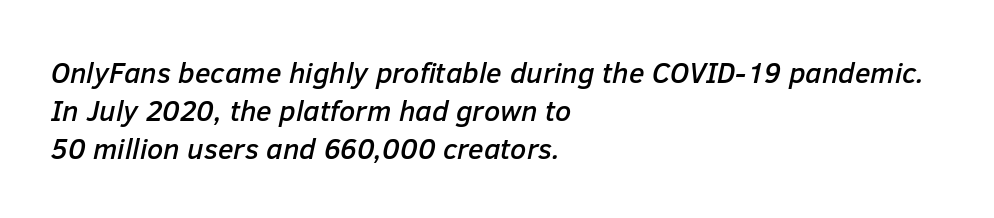
{"italic": "yes", "lean": "right", "slant_degrees": 12, "width": "normal", "stroke_contrast": "low", "x_height": "medium", "monospaced": "no", "underline": "no", "align": "left", "line_spacing": "normal", "line_spacing_ratio": 1.31, "letter_spacing": "normal", "letter_spacing_em": 0.0, "glyph_px": 29}
